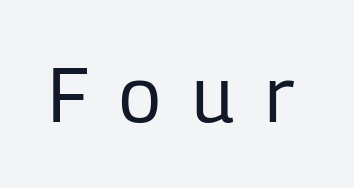
The image shows 76 px regular-weight, condensed sans-serif type, upright; set unusually wide letter spacing (+0.41 em), not underlined; low stroke contrast and a medium x-height.
